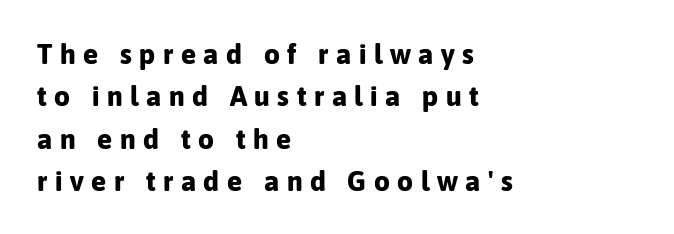
Strokes here are thick enough to call this a true bold. If you drew a line through each stem, it would be perfectly vertical. The glyphs in this specimen are sans serif. Glyph-to-glyph distance is far greater than everyday printed text.
